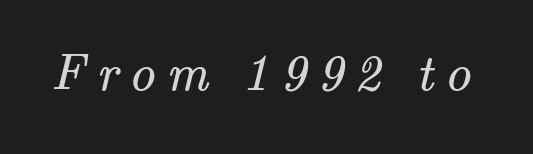
The image shows 51 px regular-weight serif type; set unusually wide letter spacing (+0.22 em), not underlined; medium stroke contrast and a small x-height.
